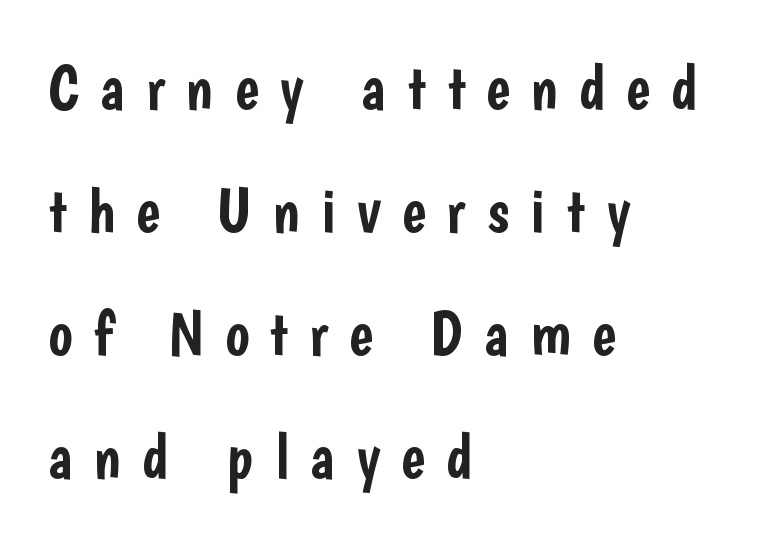
You could fit nearly another row in the gap between these rows. Typeset ragged right — the left edge is the straight one. These lines have a slow, spaced-out rhythm from letter to letter. Is this a fixed-width face? No — the glyphs have proportional, varying widths.
